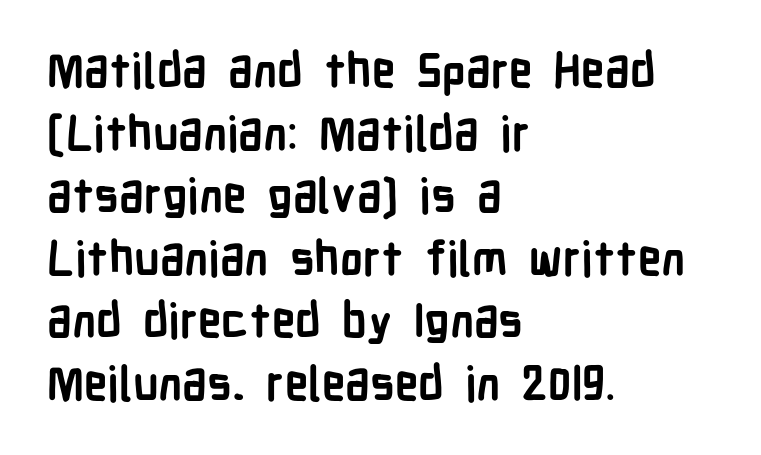
Q: Is the text bold? A: Yes.
Q: Is the text italic (slanted)? A: No, it is upright.
Q: Is the typeface a serif or a sans-serif typeface? A: Sans-serif.
Q: Is the text underlined? A: No.
Q: How is the paragraph aligned? A: Left-aligned.
Q: Is the spacing between letters normal or unusually wide? A: Normal.
Q: Is the spacing between lines tight, normal or loose? A: Normal.
Q: Width (condensed, normal, or wide)? A: Condensed.
Q: Stroke contrast? A: Low.
Q: x-height? A: Medium.
Q: Monospaced? A: No.
